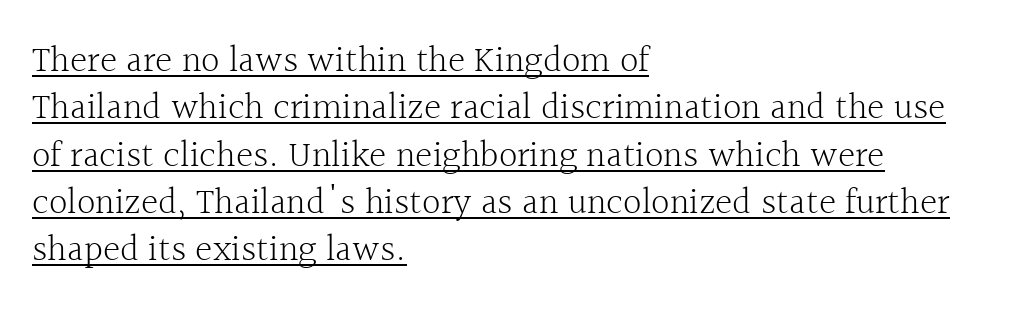
The image shows 37 px light serif type, upright; set left-aligned, normal line spacing (1.28x), normal letter spacing, underlined; a medium x-height.
